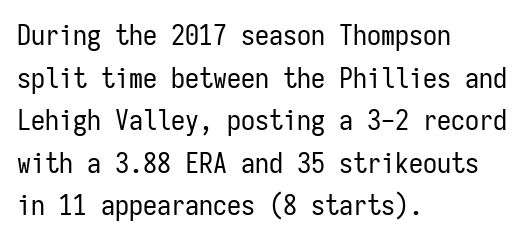
Q: Is the text bold? A: No.
Q: Is the text italic (slanted)? A: No, it is upright.
Q: Is the typeface a serif or a sans-serif typeface? A: Sans-serif.
Q: Is the text underlined? A: No.
Q: How is the paragraph aligned? A: Left-aligned.
Q: Is the spacing between letters normal or unusually wide? A: Normal.
Q: Is the spacing between lines tight, normal or loose? A: Normal.
Q: Width (condensed, normal, or wide)? A: Condensed.
Q: Stroke contrast? A: Low.
Q: x-height? A: Medium.
Q: Monospaced? A: Yes.
